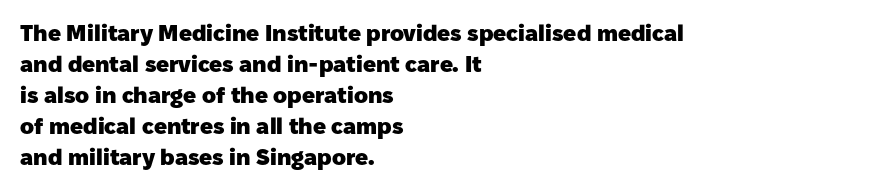
The image shows 23 px bold type, upright; set left-aligned, normal line spacing (1.35x), normal letter spacing, not underlined.
